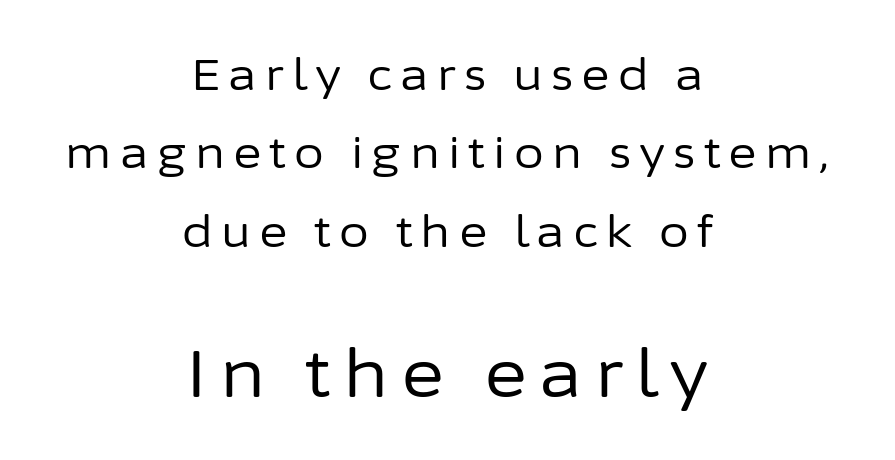
The image shows 65 px regular-weight sans-serif type, upright; set centered, line spacing 1.82x, not underlined; the second (bottom) block is 1.51x larger; low stroke contrast and a medium x-height.
